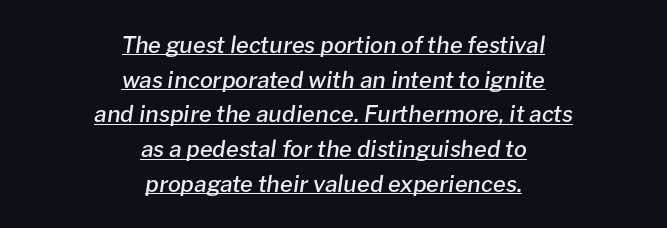
{"italic": "yes", "lean": "right", "slant_degrees": 8, "bold": "semi", "underline": "yes", "align": "center", "line_spacing": "normal", "line_spacing_ratio": 1.51, "letter_spacing": "normal", "letter_spacing_em": 0.0, "glyph_px": 23}
